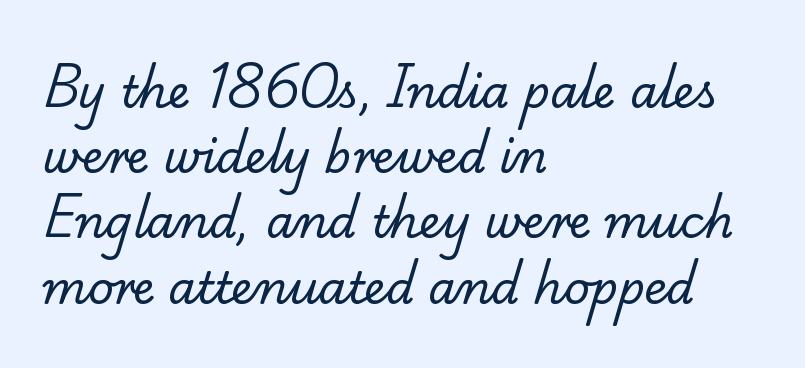
Quick note: underline off. The gaps between neighbouring characters are ordinary and unremarkable. Proportional: the letters do not fall into vertical columns.
